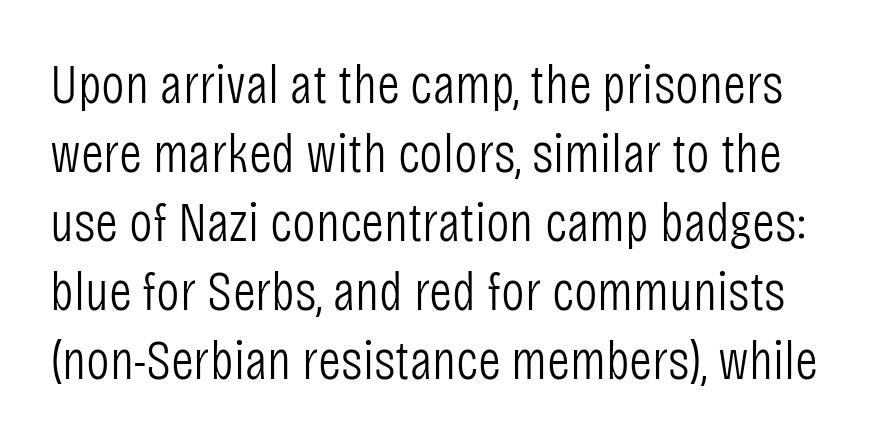
Q: Is the text bold? A: No.
Q: Is the text italic (slanted)? A: No, it is upright.
Q: Is the typeface a serif or a sans-serif typeface? A: Sans-serif.
Q: Is the text underlined? A: No.
Q: Is the spacing between letters normal or unusually wide? A: Normal.
Q: Width (condensed, normal, or wide)? A: Condensed.
Q: Stroke contrast? A: Low.
Q: x-height? A: Large.
Q: Monospaced? A: No.
